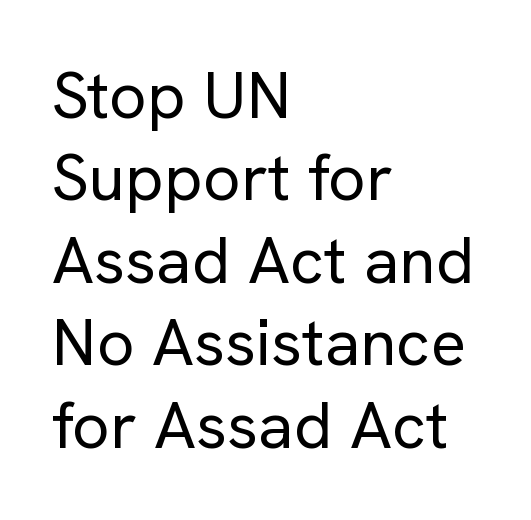
Each letter keeps its own natural width here, so spacing adapts to shape. I'd call this a sans setting — the letters go barefoot. No extra ink here — the face is not bold. The letters stand straight up with perfectly vertical stems.
